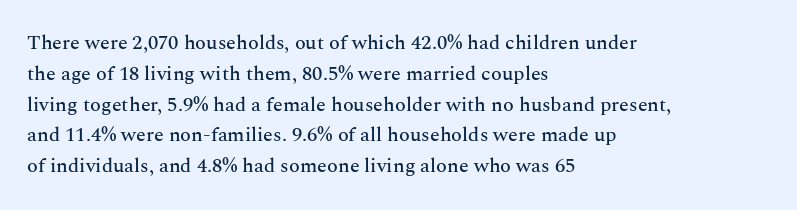
{"italic": "no", "underline": "no", "align": "left", "line_spacing": "normal", "line_spacing_ratio": 1.54, "letter_spacing": "normal", "letter_spacing_em": 0.0, "glyph_px": 20}
